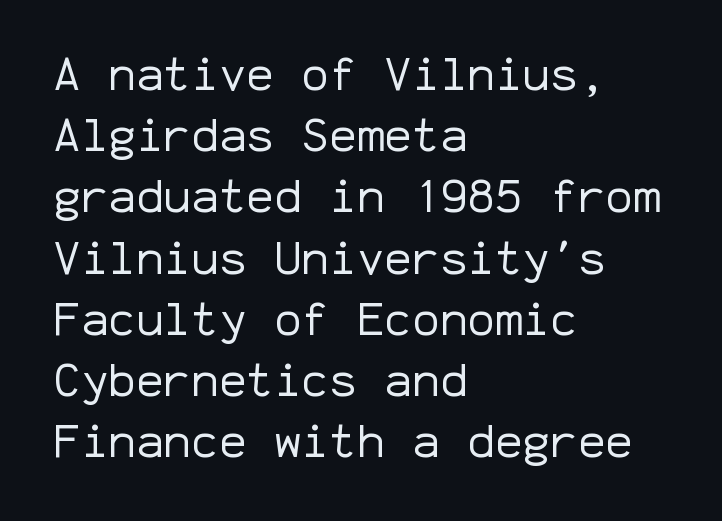
{"serif": "no", "italic": "no", "bold": "no", "weight": "regular", "width": "normal", "stroke_contrast": "low", "x_height": "medium", "monospaced": "yes", "underline": "no", "align": "left", "line_spacing": "normal", "line_spacing_ratio": 1.33, "letter_spacing": "normal", "letter_spacing_em": 0.0, "glyph_px": 46}
